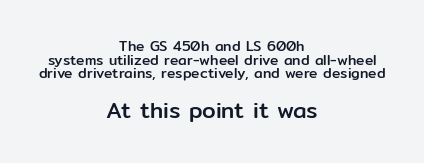
These lines huddle together more closely than default settings would place them. These lines were composed using upright roman letters. Honestly, the letter spacing is just normal — you wouldn't notice it. Descender tails drop into unmarked territory.
